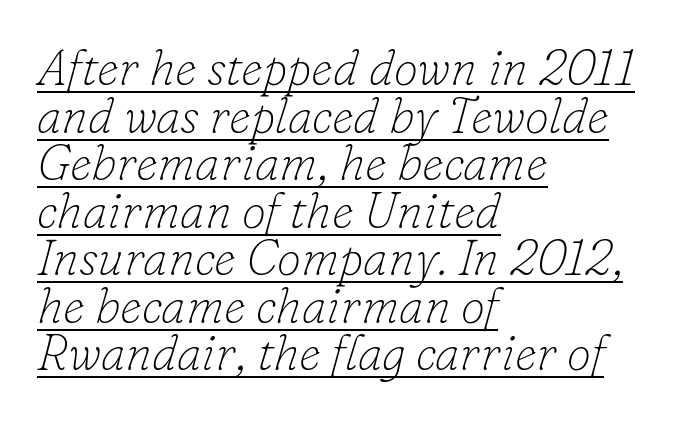
Q: Is the text bold? A: No.
Q: Is the text italic (slanted)? A: Yes, it leans right by about 16 degrees.
Q: Is the typeface a serif or a sans-serif typeface? A: Serif.
Q: Is the text underlined? A: Yes.
Q: How is the paragraph aligned? A: Left-aligned.
Q: Is the spacing between letters normal or unusually wide? A: Normal.
Q: Is the spacing between lines tight, normal or loose? A: Tight.
Q: Width (condensed, normal, or wide)? A: Normal.
Q: Stroke contrast? A: Low.
Q: x-height? A: Small.
Q: Monospaced? A: No.
